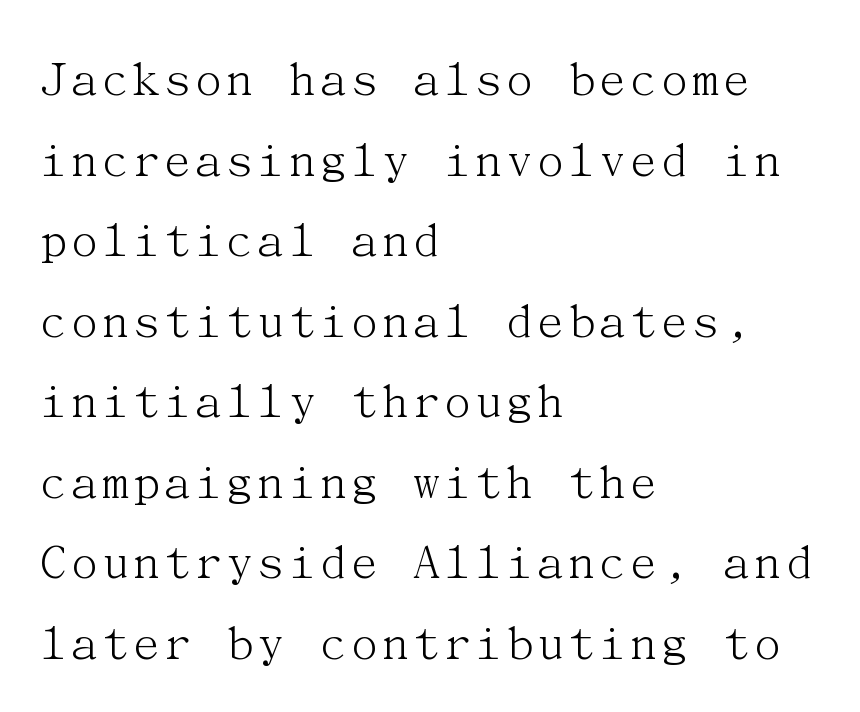
The image shows 53 px light serif type, upright; set left-aligned, normal line spacing (1.52x), normal letter spacing, not underlined; medium stroke contrast and a medium x-height.
